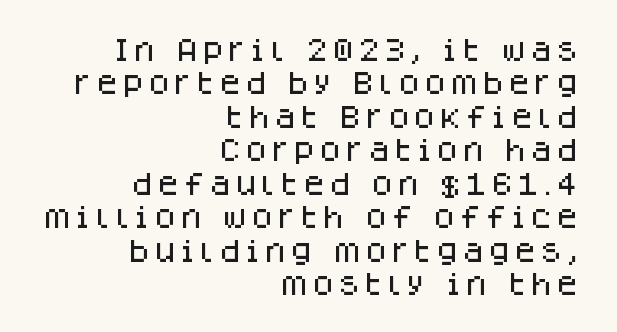
Q: Is the text italic (slanted)? A: No, it is upright.
Q: Is the text underlined? A: No.
Q: How is the paragraph aligned? A: Right-aligned.
Q: Is the spacing between lines tight, normal or loose? A: Normal.
